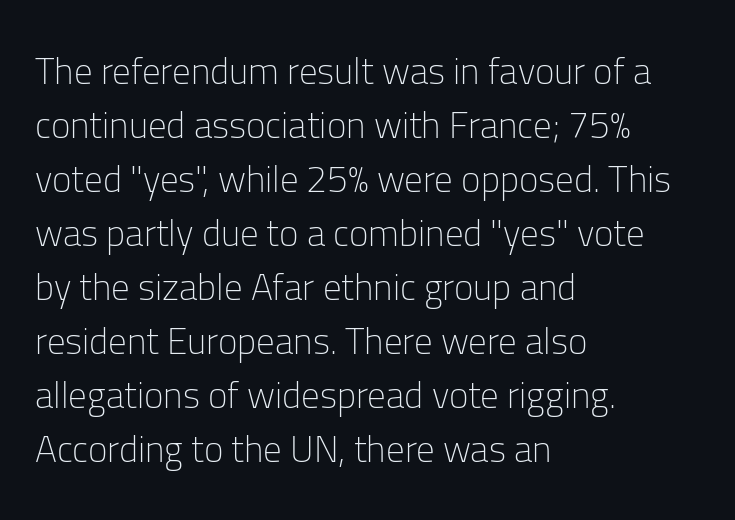
{"serif": "no", "italic": "no", "bold": "no", "weight": "light", "width": "normal", "stroke_contrast": "low", "x_height": "medium", "monospaced": "no", "underline": "no", "align": "left", "line_spacing": "normal", "line_spacing_ratio": 1.46, "letter_spacing": "normal", "letter_spacing_em": 0.0, "glyph_px": 37}
